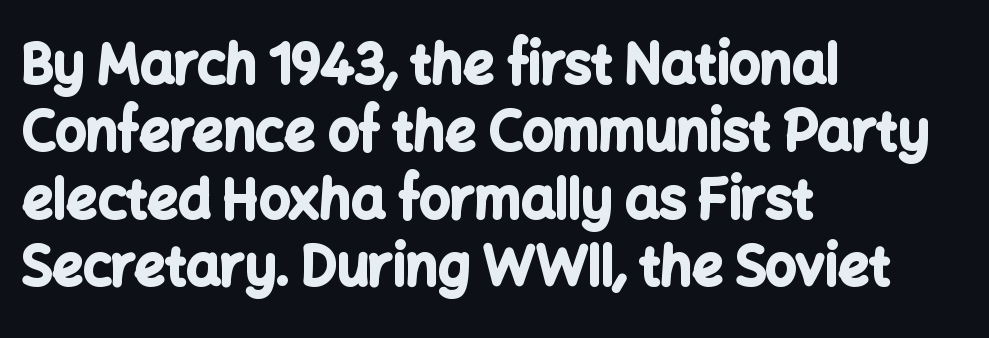
The characters look thick and weighty, a clear bold. This rendering features lettering with no underline. Examine the stroke ends and you'll find no serifs. Notice how descenders clear the ascenders below comfortably — that's standard leading. Here the glyphs are tracked normally, forming tight word shapes. Characters remain perfectly vertical along every line.
